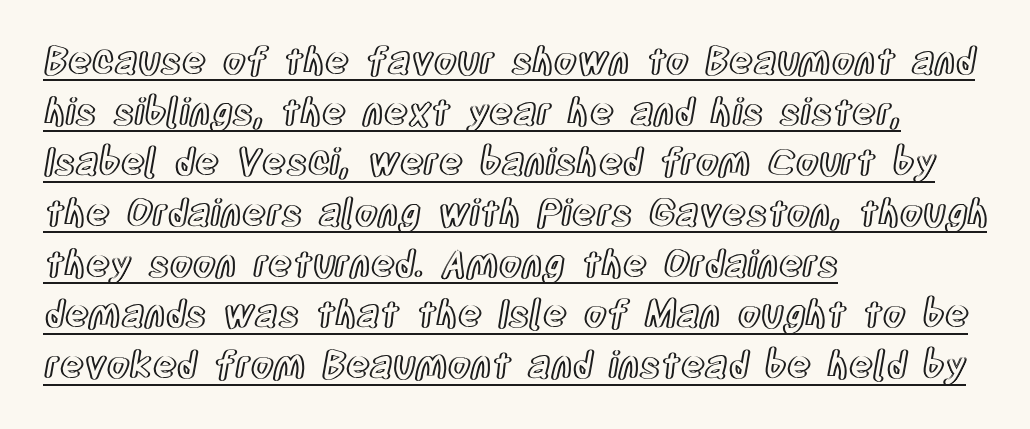
The glyphs are accompanied by a horizontal stroke just below them. Spacing verdict: proportional, widths tailored to each character. Letter spacing: default. Reading down the column, the eye jumps a familiar distance to each next line.
